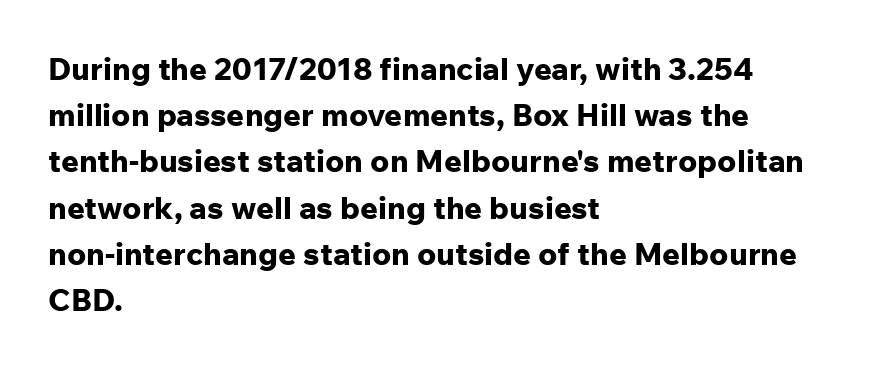
The image shows 31 px bold sans-serif type, upright; set left-aligned, normal line spacing (1.49x), normal letter spacing, not underlined; low stroke contrast and a medium x-height.
